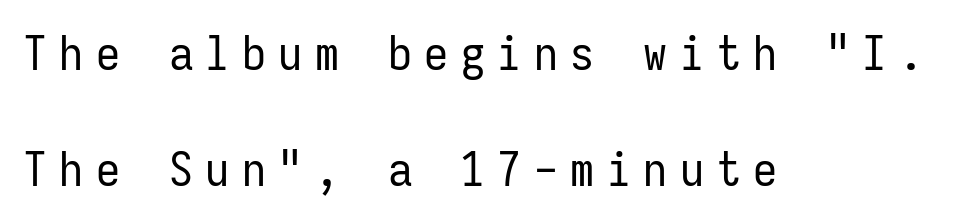
The image shows 48 px regular-weight, condensed sans-serif type, upright, monospaced; set left-aligned, loose line spacing (2.41x), unusually wide letter spacing (+0.26 em), not underlined; low stroke contrast and a medium x-height.
